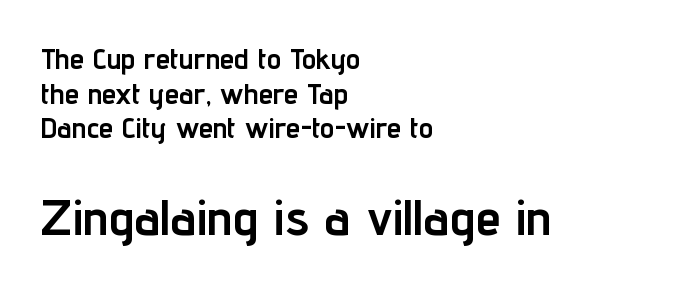
Q: Is the text bold? A: Yes.
Q: Is the text italic (slanted)? A: No, it is upright.
Q: Is the typeface a serif or a sans-serif typeface? A: Sans-serif.
Q: Is the text underlined? A: No.
Q: How is the paragraph aligned? A: Left-aligned.
Q: Is the spacing between letters normal or unusually wide? A: Normal.
Q: Which block of text is set in a larger size, the first (top) or the second (bottom)? A: The second (bottom) one.
Q: Width (condensed, normal, or wide)? A: Condensed.
Q: Stroke contrast? A: Low.
Q: x-height? A: Medium.
Q: Monospaced? A: No.
